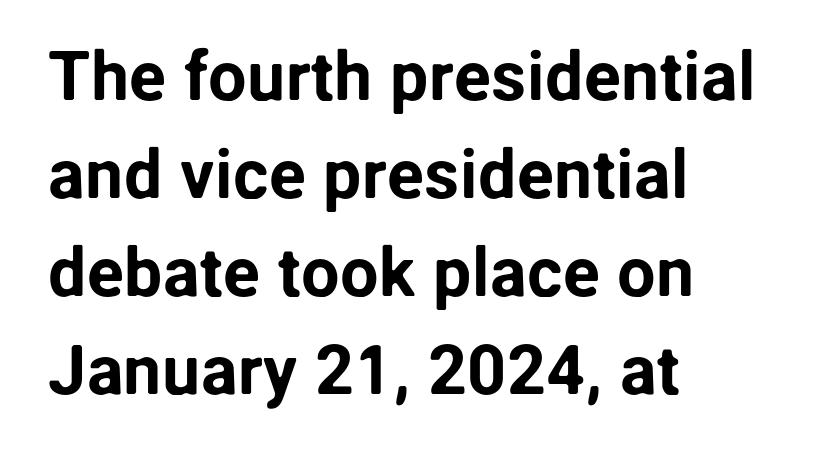
Q: Is the text italic (slanted)? A: No, it is upright.
Q: Is the typeface a serif or a sans-serif typeface? A: Sans-serif.
Q: Is the text underlined? A: No.
Q: How is the paragraph aligned? A: Left-aligned.
Q: Is the spacing between letters normal or unusually wide? A: Normal.
Q: Is the spacing between lines tight, normal or loose? A: Normal.
Q: Width (condensed, normal, or wide)? A: Normal.
Q: Stroke contrast? A: Low.
Q: x-height? A: Medium.
Q: Monospaced? A: No.
